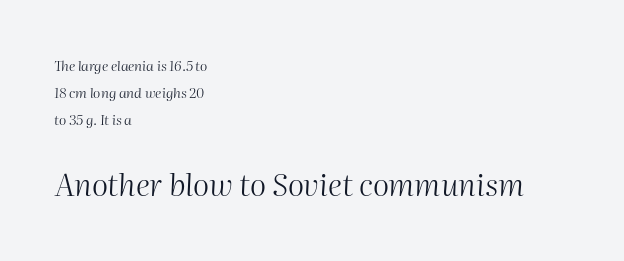
The strip under each line holds only bare page. Notice how the stems are inclined rather than vertical — that's the hallmark of italics. Weight class: somewhere from thin through regular. The compositor pushed each line to the left boundary. Character widths vary here, with narrow letters taking less room than wide ones.
